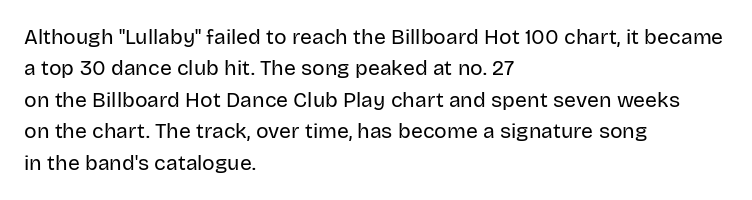
The image shows 21 px text type, upright; set left-aligned, normal line spacing (1.5x), normal letter spacing, not underlined.
